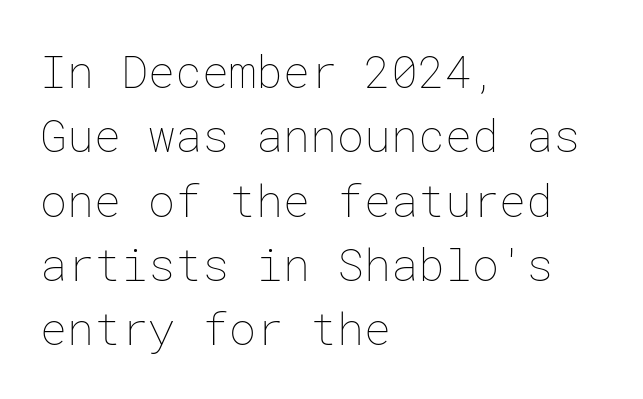
Q: Is the text bold? A: No.
Q: Is the text italic (slanted)? A: No, it is upright.
Q: Is the text underlined? A: No.
Q: How is the paragraph aligned? A: Left-aligned.
Q: Is the spacing between letters normal or unusually wide? A: Normal.
Q: Is the spacing between lines tight, normal or loose? A: Normal.
Q: Width (condensed, normal, or wide)? A: Normal.
Q: Stroke contrast? A: Low.
Q: x-height? A: Medium.
